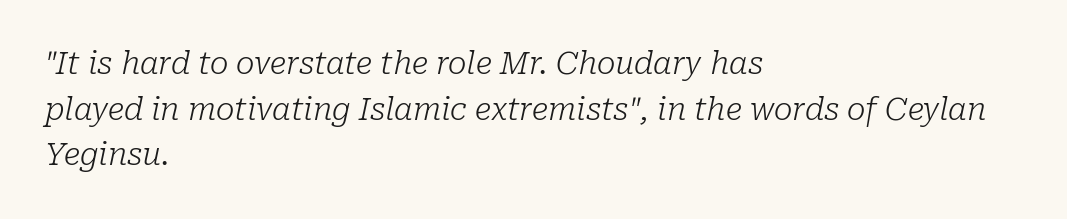
The image shows 31 px light serif type, italic (leaning right); set left-aligned, normal line spacing (1.47x), normal letter spacing, not underlined; low stroke contrast and a medium x-height.
